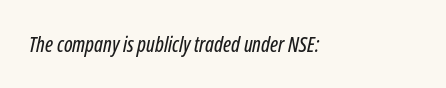
{"italic": "yes", "lean": "right", "slant_degrees": 12, "underline": "no", "align": "left", "letter_spacing": "normal", "letter_spacing_em": 0.0, "glyph_px": 21}
